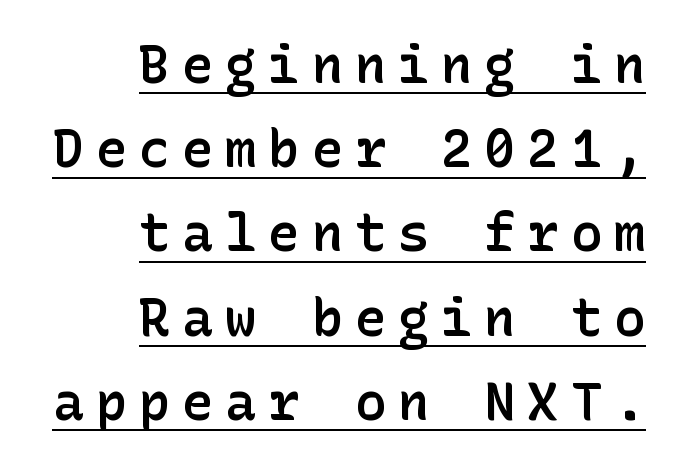
Q: Is the text bold? A: Semi-bold.
Q: Is the text italic (slanted)? A: No, it is upright.
Q: Is the typeface a serif or a sans-serif typeface? A: Sans-serif.
Q: Is the text underlined? A: Yes.
Q: How is the paragraph aligned? A: Right-aligned.
Q: Is the spacing between letters normal or unusually wide? A: Unusually wide.
Q: Is the spacing between lines tight, normal or loose? A: Normal.
Q: Width (condensed, normal, or wide)? A: Normal.
Q: Stroke contrast? A: Low.
Q: x-height? A: Medium.
